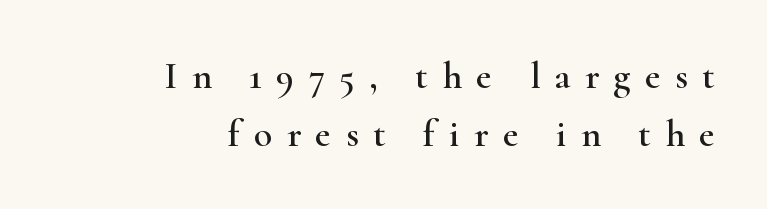
{"serif": "yes", "italic": "no", "width": "wide", "stroke_contrast": "high", "x_height": "small", "monospaced": "no", "underline": "no", "align": "right", "line_spacing": "normal", "line_spacing_ratio": 1.52, "letter_spacing": "wide", "letter_spacing_em": 0.38, "glyph_px": 38}
